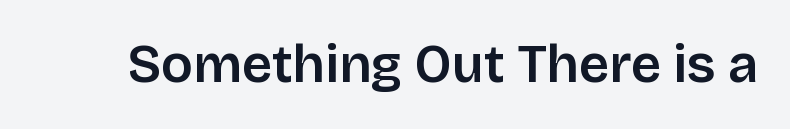
Style check: upright. Think of a printed novel: that variable character pitch is what you see here. Letters rest on an invisible, unmarked baseline. Default kerning and tracking; the words read as compact shapes. The passage shown is typeset with a sans-serif family.
